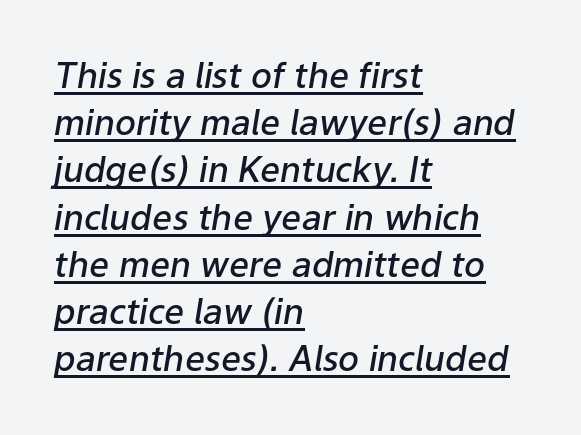
{"italic": "yes", "lean": "right", "slant_degrees": 9, "bold": "semi", "weight": "semibold", "width": "normal", "stroke_contrast": "low", "x_height": "medium", "monospaced": "no", "underline": "yes", "align": "left", "line_spacing": "normal", "line_spacing_ratio": 1.35, "letter_spacing": "normal", "letter_spacing_em": 0.0, "glyph_px": 35}
